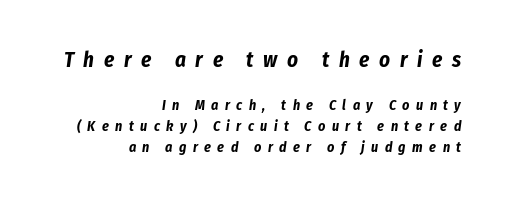
Q: Is the text bold? A: Yes.
Q: Is the text italic (slanted)? A: Yes, it leans right by about 8 degrees.
Q: Is the text underlined? A: No.
Q: How is the paragraph aligned? A: Right-aligned.
Q: Is the spacing between letters normal or unusually wide? A: Unusually wide.
Q: Is the spacing between lines tight, normal or loose? A: Normal.
Q: Which block of text is set in a larger size, the first (top) or the second (bottom)? A: The first (top) one.
